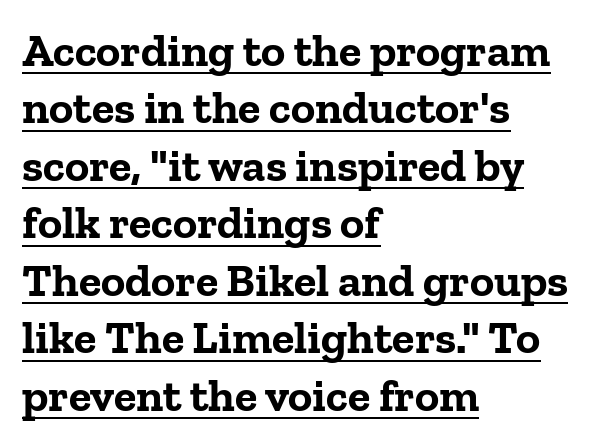
Unlike a clean sans, this face finishes its strokes with serifs. Words appear dense and cohesive because spacing is normal. Chunky letters — that's bold for sure. This sample is left-justified, so line endings fall wherever the words run out. The rendering uses natural spacing where letterforms have individual widths.
